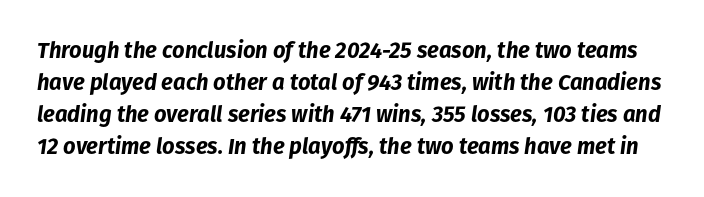
{"italic": "yes", "lean": "right", "slant_degrees": 8, "bold": "yes", "underline": "no", "line_spacing": "normal", "line_spacing_ratio": 1.45, "letter_spacing": "normal", "letter_spacing_em": 0.0, "glyph_px": 22}
